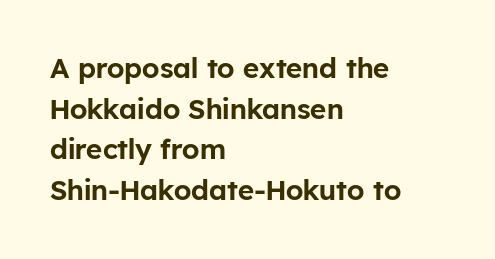
{"serif": "no", "italic": "no", "width": "normal", "stroke_contrast": "low", "x_height": "medium", "monospaced": "no", "underline": "no", "align": "left", "line_spacing": "normal", "line_spacing_ratio": 1.45, "letter_spacing": "normal", "letter_spacing_em": 0.0, "glyph_px": 28}
